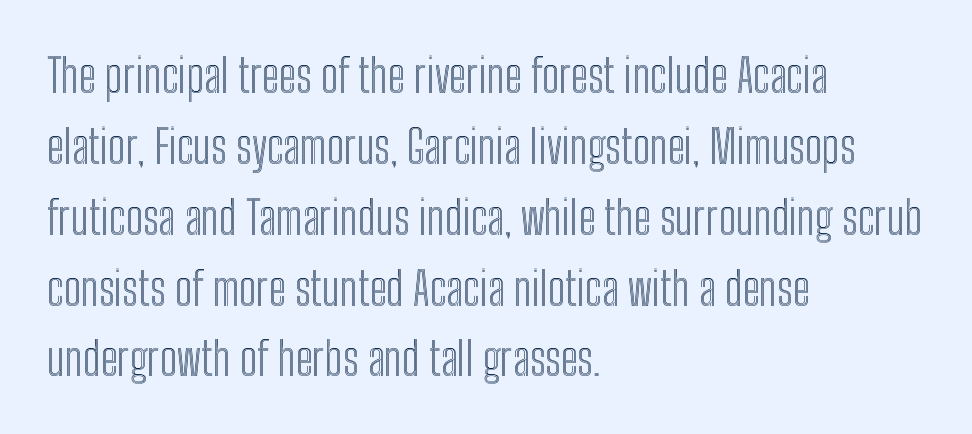
The type sits square on the baseline with zero lean. Spacing between characters is what you'd get straight out of the box. Vertically, the passage feels balanced, rows spaced as you'd expect. Any mark beneath the type? The region is blank.
